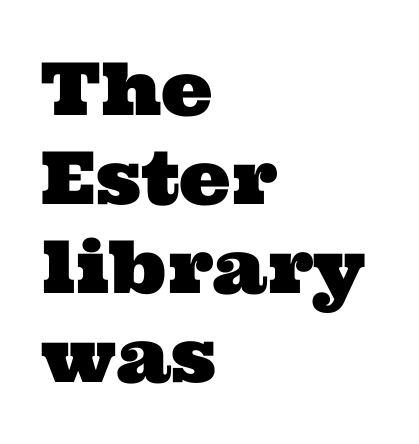
The image shows 73 px wide serif type; set left-aligned, line spacing 1.22x, normal letter spacing, not underlined; medium stroke contrast and a medium x-height.
